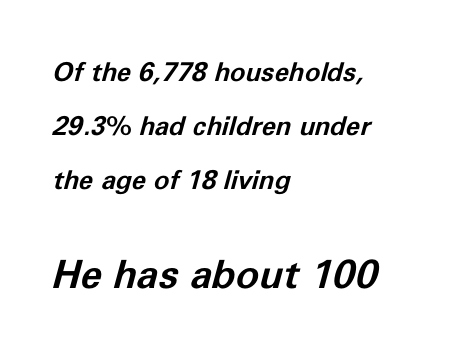
Note the varied advance widths — an 'i' is clearly narrower than an 'm'. The zone under the glyphs is completely vacant. A typesetter would mark this as italic. You could fit nearly another row in the gap between these rows. Leftover space on each line is placed entirely after the last word.
